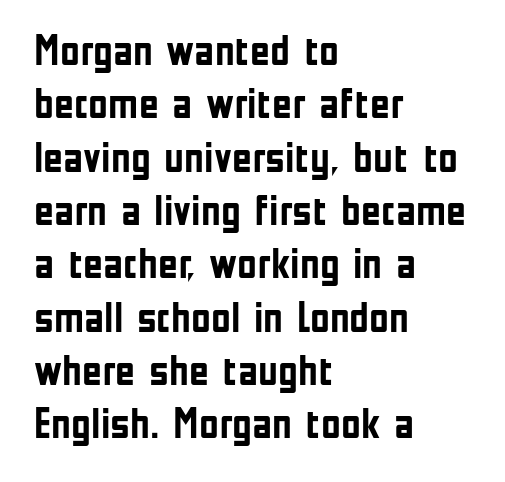
Q: Is the text bold? A: Yes.
Q: Is the text italic (slanted)? A: No, it is upright.
Q: Is the typeface a serif or a sans-serif typeface? A: Sans-serif.
Q: Is the text underlined? A: No.
Q: How is the paragraph aligned? A: Left-aligned.
Q: Is the spacing between letters normal or unusually wide? A: Normal.
Q: Width (condensed, normal, or wide)? A: Condensed.
Q: Stroke contrast? A: Low.
Q: x-height? A: Medium.
Q: Monospaced? A: No.
